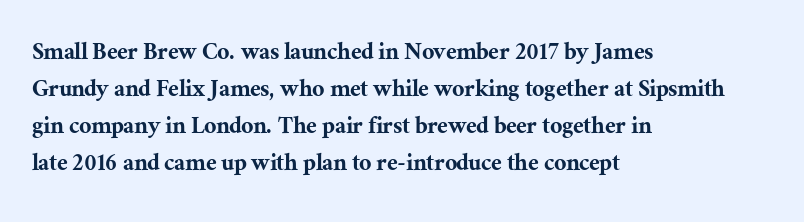
Q: Is the text italic (slanted)? A: No, it is upright.
Q: Is the text underlined? A: No.
Q: How is the paragraph aligned? A: Left-aligned.
Q: Is the spacing between letters normal or unusually wide? A: Normal.
Q: Is the spacing between lines tight, normal or loose? A: Normal.
